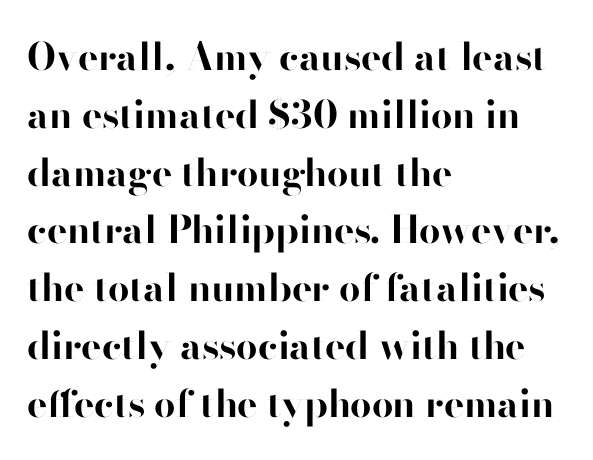
Q: Is the text bold? A: Yes.
Q: Is the text italic (slanted)? A: No, it is upright.
Q: Is the typeface a serif or a sans-serif typeface? A: Sans-serif.
Q: Is the text underlined? A: No.
Q: How is the paragraph aligned? A: Left-aligned.
Q: Is the spacing between letters normal or unusually wide? A: Normal.
Q: Is the spacing between lines tight, normal or loose? A: Normal.
Q: Width (condensed, normal, or wide)? A: Normal.
Q: Stroke contrast? A: High.
Q: x-height? A: Small.
Q: Monospaced? A: No.
